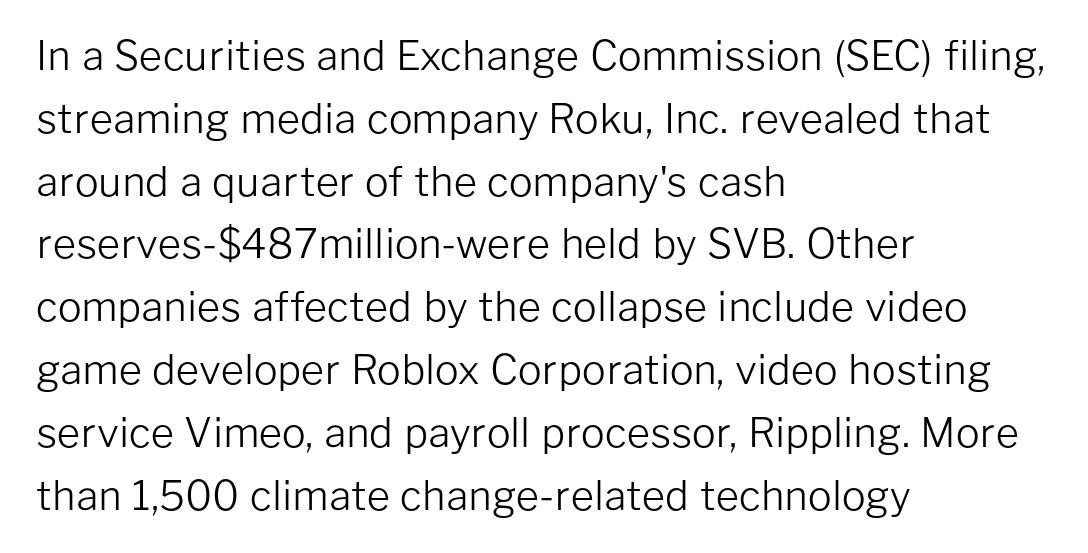
{"serif": "no", "italic": "no", "bold": "no", "weight": "light", "width": "normal", "stroke_contrast": "low", "x_height": "medium", "monospaced": "no", "underline": "no", "align": "left", "line_spacing": "normal", "line_spacing_ratio": 1.57, "letter_spacing": "normal", "letter_spacing_em": 0.0, "glyph_px": 40}
